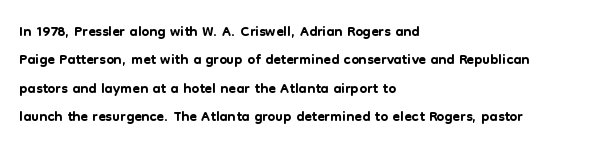
The image shows 22 px text type, upright; set left-aligned, normal line spacing (1.29x), normal letter spacing, not underlined.
